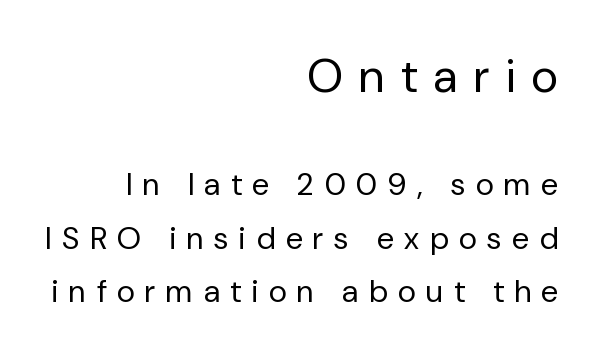
I'd call this a sans setting — the letters go barefoot. These lines are rendered in a variable-pitch font. Designer's note — italics off, roman on. This is not heavy type; no bold has been used. The more generous point size was reserved for the upper chunk. Students, note that the glyphs here are deliberately spaced far apart.
